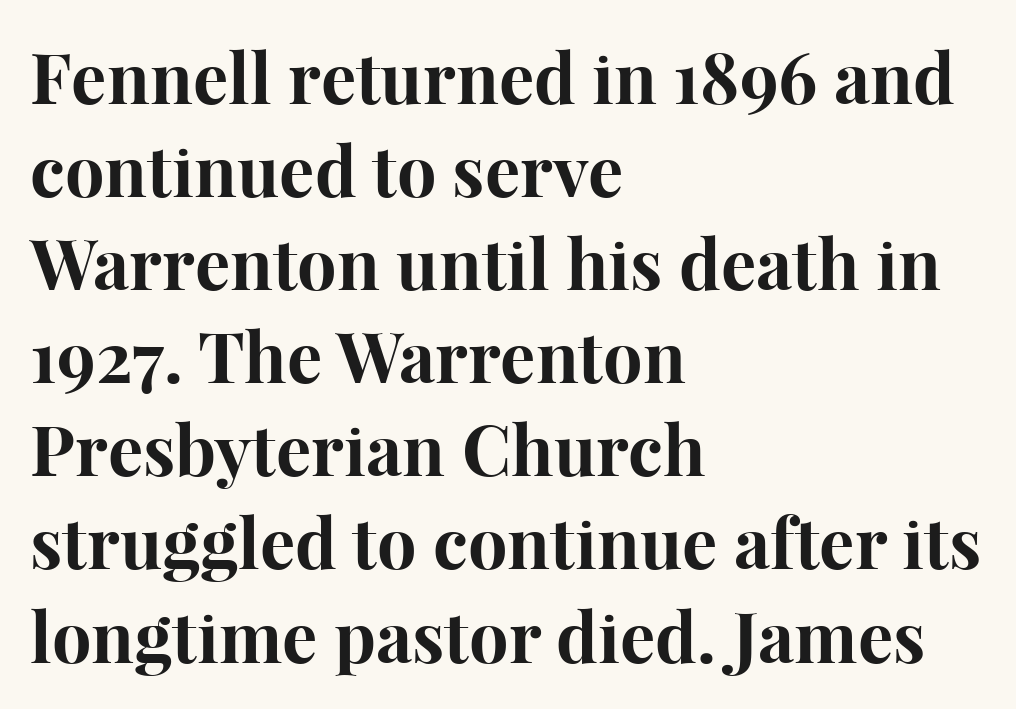
Q: Is the text bold? A: Yes.
Q: Is the text italic (slanted)? A: No, it is upright.
Q: Is the typeface a serif or a sans-serif typeface? A: Serif.
Q: Is the text underlined? A: No.
Q: How is the paragraph aligned? A: Left-aligned.
Q: Is the spacing between letters normal or unusually wide? A: Normal.
Q: Is the spacing between lines tight, normal or loose? A: Normal.
Q: Width (condensed, normal, or wide)? A: Normal.
Q: Stroke contrast? A: High.
Q: x-height? A: Medium.
Q: Monospaced? A: No.
